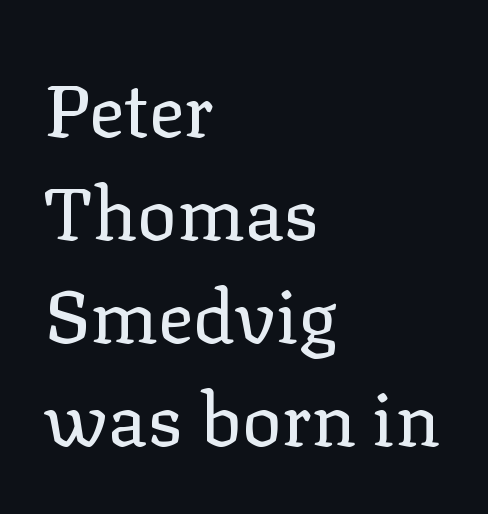
The block of text has a typical density, with ordinary space between rows. Weight class: somewhere from thin through regular. The compositor pushed each line to the left boundary. Words appear dense and cohesive because spacing is normal.
